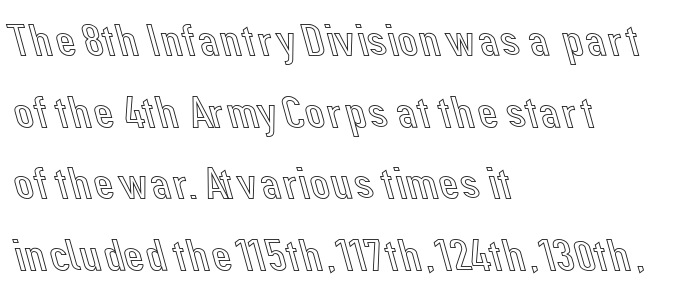
Q: Is the text italic (slanted)? A: Yes.
Q: Is the text underlined? A: No.
Q: How is the paragraph aligned? A: Left-aligned.
Q: Is the spacing between letters normal or unusually wide? A: Normal.
Q: Is the spacing between lines tight, normal or loose? A: Normal.
Q: Width (condensed, normal, or wide)? A: Normal.
Q: x-height? A: Medium.
Q: Monospaced? A: No.
